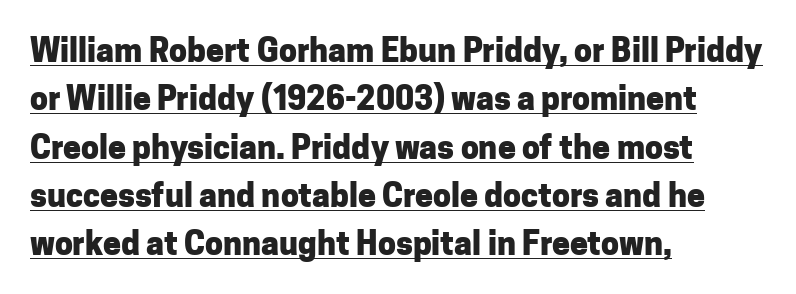
Q: Is the text bold? A: Yes.
Q: Is the text italic (slanted)? A: No, it is upright.
Q: Is the typeface a serif or a sans-serif typeface? A: Sans-serif.
Q: Is the text underlined? A: Yes.
Q: How is the paragraph aligned? A: Left-aligned.
Q: Is the spacing between letters normal or unusually wide? A: Normal.
Q: Is the spacing between lines tight, normal or loose? A: Normal.
Q: Width (condensed, normal, or wide)? A: Normal.
Q: Stroke contrast? A: Low.
Q: x-height? A: Medium.
Q: Monospaced? A: No.
